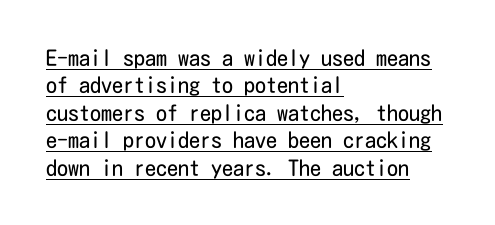
The image shows 22 px text type, upright; set left-aligned, normal line spacing (1.25x), normal letter spacing, underlined.
